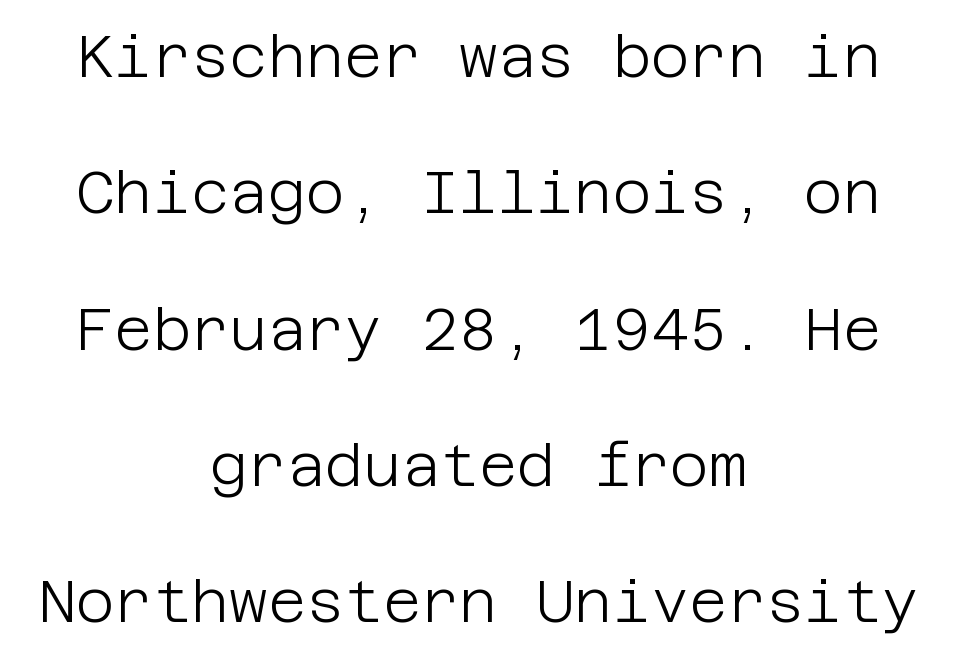
{"serif": "no", "italic": "no", "bold": "no", "weight": "light", "width": "normal", "stroke_contrast": "low", "x_height": "large", "underline": "no", "align": "center", "line_spacing": "loose", "line_spacing_ratio": 2.31, "letter_spacing": "normal", "letter_spacing_em": 0.0, "glyph_px": 59}
